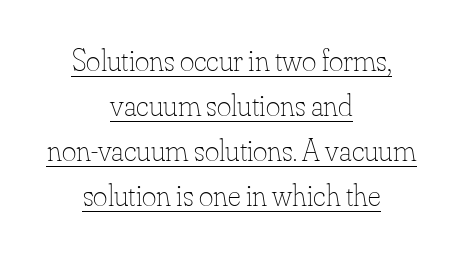
{"italic": "no", "bold": "no", "weight": "thin", "width": "normal", "stroke_contrast": "low", "x_height": "small", "monospaced": "no", "underline": "yes", "align": "center", "line_spacing": "normal", "line_spacing_ratio": 1.45, "letter_spacing": "normal", "letter_spacing_em": 0.0, "glyph_px": 31}
